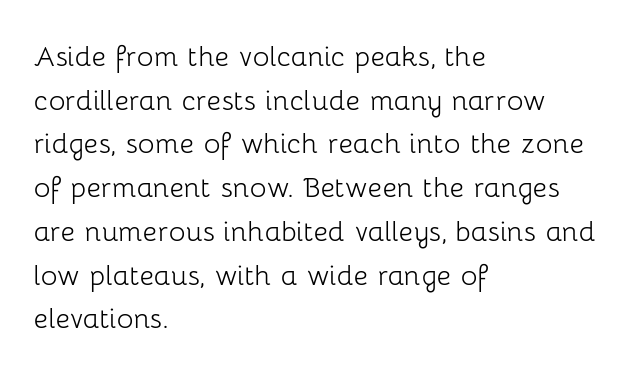
The image shows 35 px light sans-serif type, upright; set left-aligned, normal line spacing (1.25x), normal letter spacing, not underlined; low stroke contrast and a medium x-height.
